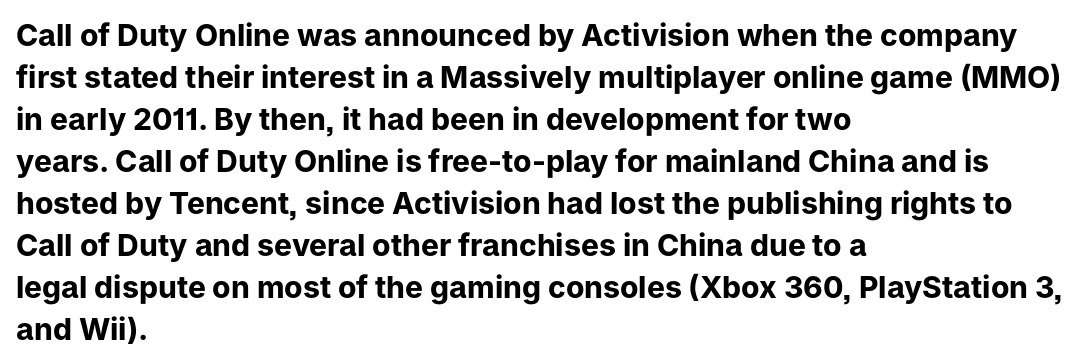
The lines sit at an ordinary, default distance from one another. Each glyph is drawn with heavy, bold strokes. Is there any slant? The stems are plumb. Descender tails drop into unmarked territory.
